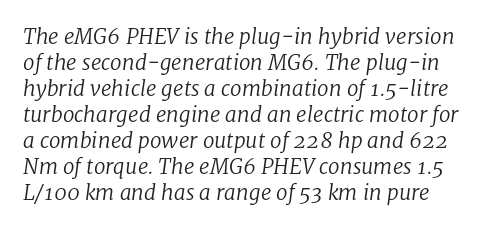
The image shows 21 px text type, italic (leaning right); set line spacing 1.24x, normal letter spacing, not underlined.
